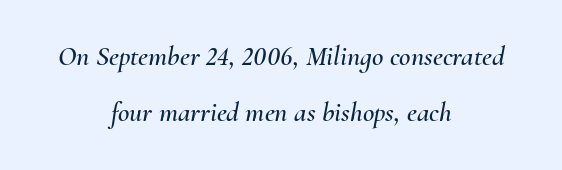
Q: Is the text italic (slanted)? A: Yes, it leans right by about 10 degrees.
Q: Is the text underlined? A: No.
Q: How is the paragraph aligned? A: Centered.
Q: Is the spacing between letters normal or unusually wide? A: Normal.
Q: Is the spacing between lines tight, normal or loose? A: Loose.
Q: Width (condensed, normal, or wide)? A: Normal.
Q: Stroke contrast? A: Medium.
Q: x-height? A: Small.
Q: Monospaced? A: No.
